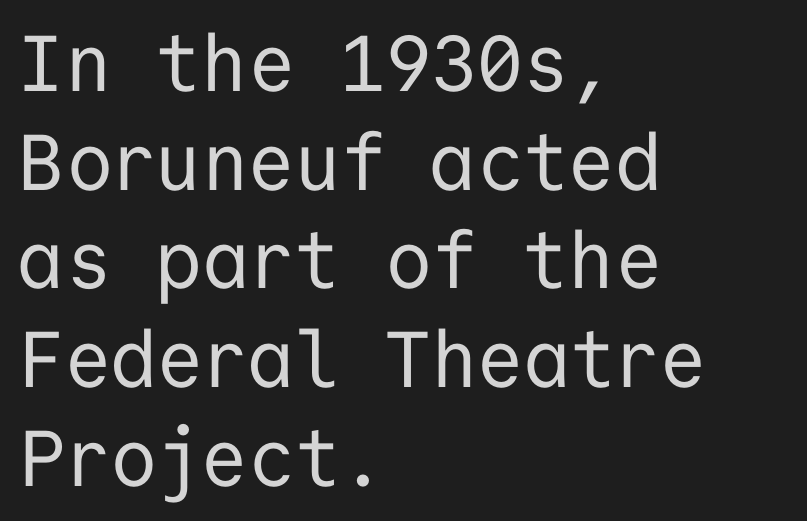
Q: Is the text bold? A: No.
Q: Is the text italic (slanted)? A: No, it is upright.
Q: Is the typeface a serif or a sans-serif typeface? A: Sans-serif.
Q: Is the text underlined? A: No.
Q: How is the paragraph aligned? A: Left-aligned.
Q: Is the spacing between letters normal or unusually wide? A: Normal.
Q: Is the spacing between lines tight, normal or loose? A: Normal.
Q: Width (condensed, normal, or wide)? A: Normal.
Q: Stroke contrast? A: Low.
Q: x-height? A: Medium.
Q: Monospaced? A: Yes.
